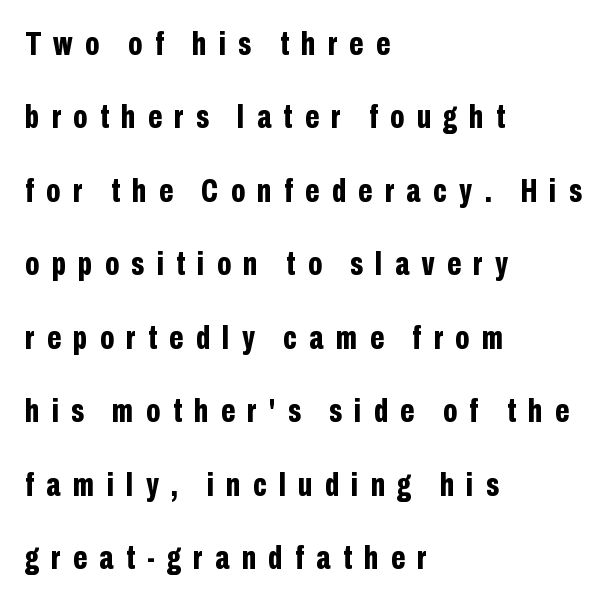
{"serif": "no", "italic": "no", "bold": "yes", "weight": "bold", "width": "condensed", "stroke_contrast": "low", "x_height": "medium", "monospaced": "no", "underline": "no", "align": "left", "line_spacing": "loose", "line_spacing_ratio": 2.16, "letter_spacing": "wide", "letter_spacing_em": 0.36, "glyph_px": 34}
